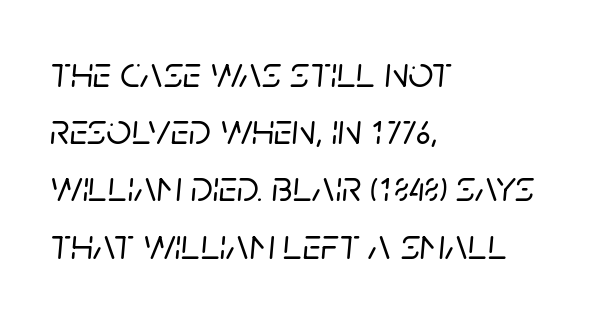
Q: Is the text italic (slanted)? A: Yes, it leans right by about 5 degrees.
Q: Is the text underlined? A: No.
Q: How is the paragraph aligned? A: Left-aligned.
Q: Is the spacing between letters normal or unusually wide? A: Normal.
Q: Is the spacing between lines tight, normal or loose? A: Normal.
Q: Width (condensed, normal, or wide)? A: Normal.
Q: Stroke contrast? A: Low.
Q: x-height? A: Large.
Q: Monospaced? A: No.
